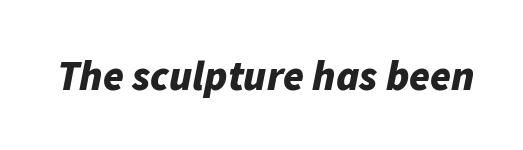
The characters look thick and weighty, a clear bold. The tracking reads as untouched default to a designer's eye. The rendering applies a slant to the glyphs. Varying glyph widths throughout — classic text-font behaviour. Underlining? Definitely not there.
